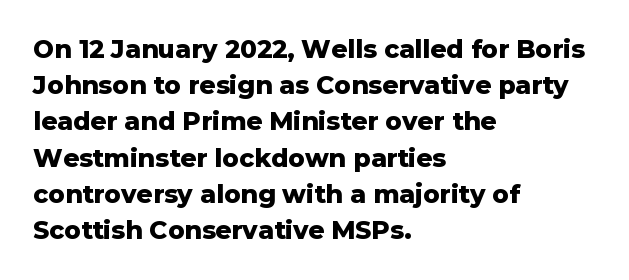
Typesetter's note: full bold, strokes at maximum text heaviness. Rendered with straight, roman letterforms. The line-height multiplier appears to be the usual default. Words appear dense and cohesive because spacing is normal. A student would call this left alignment; a typographer would say flush left, rag right. The baseline area is clear.
